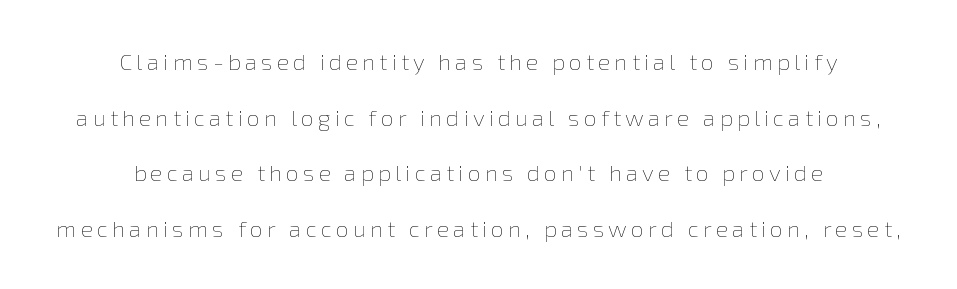
{"italic": "no", "bold": "no", "underline": "no", "align": "center", "line_spacing": "loose", "line_spacing_ratio": 2.42, "glyph_px": 23}
